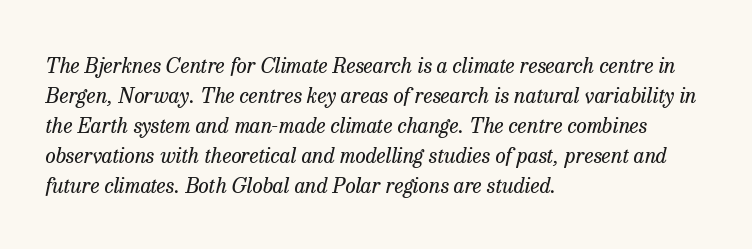
The image shows 21 px text type, italic (leaning right); set left-aligned, normal line spacing (1.43x), normal letter spacing, not underlined.
